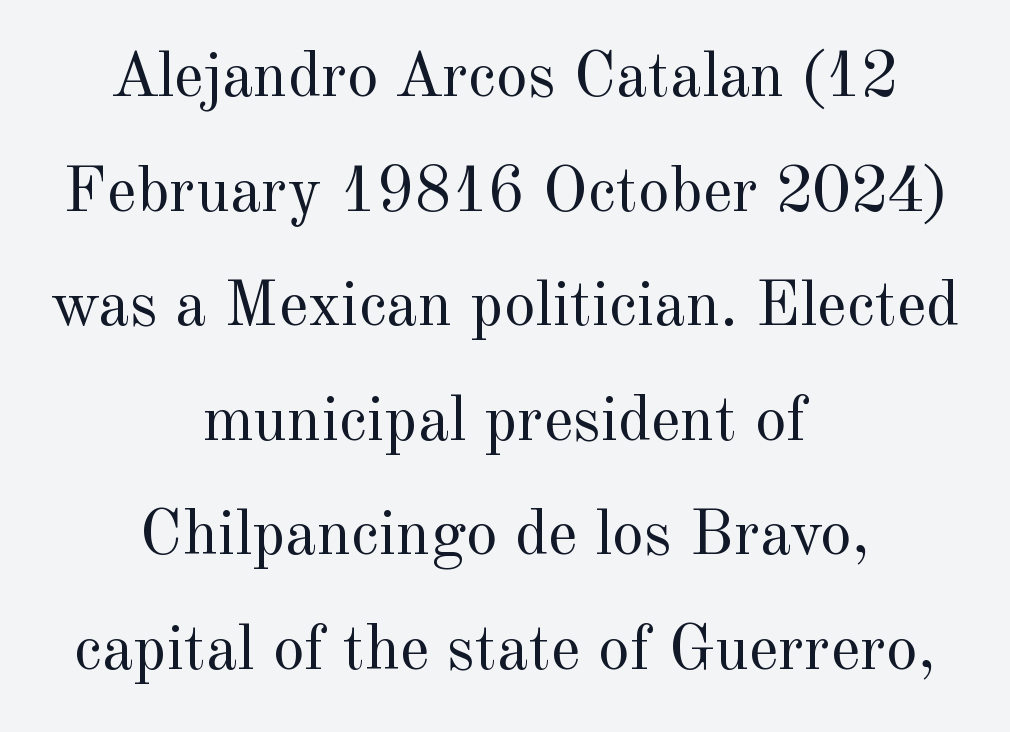
{"serif": "yes", "italic": "no", "bold": "no", "weight": "regular", "width": "normal", "x_height": "small", "monospaced": "no", "underline": "no", "align": "center", "line_spacing_ratio": 1.79, "letter_spacing": "normal", "letter_spacing_em": 0.0, "glyph_px": 64}
